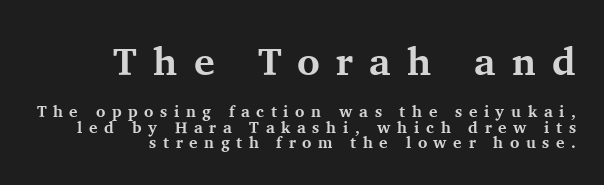
The image shows 39 px bold serif type, upright; set right-aligned, tight line spacing (0.97x), unusually wide letter spacing (+0.41 em), not underlined; the first (top) block is 2.44x larger; medium stroke contrast and a medium x-height.
